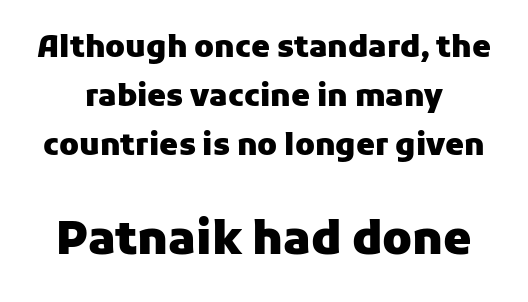
{"serif": "no", "italic": "no", "bold": "yes", "weight": "heavy", "width": "normal", "stroke_contrast": "low", "x_height": "medium", "monospaced": "no", "underline": "no", "line_spacing": "normal", "line_spacing_ratio": 1.63, "letter_spacing": "normal", "letter_spacing_em": 0.0, "larger_block": "second", "size_ratio": 1.5, "glyph_px": 45}
